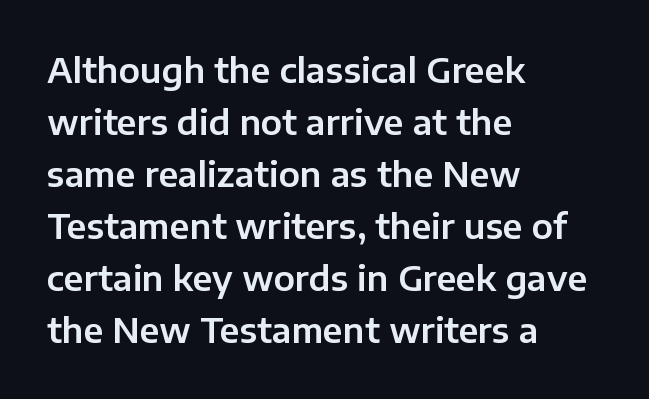
The image shows 34 px sans-serif type, upright; set left-aligned, normal line spacing (1.53x), normal letter spacing, not underlined; low stroke contrast and a medium x-height.
